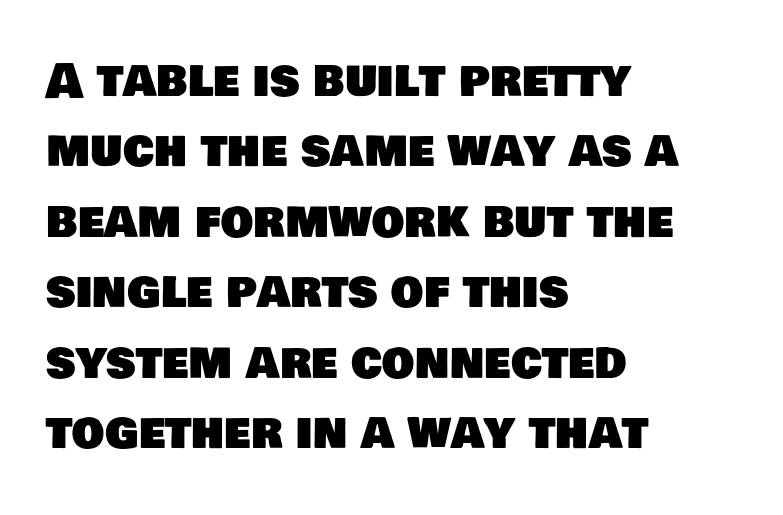
Q: Is the typeface a serif or a sans-serif typeface? A: Sans-serif.
Q: Is the text underlined? A: No.
Q: How is the paragraph aligned? A: Left-aligned.
Q: Is the spacing between letters normal or unusually wide? A: Normal.
Q: Is the spacing between lines tight, normal or loose? A: Normal.
Q: Width (condensed, normal, or wide)? A: Normal.
Q: Stroke contrast? A: Low.
Q: x-height? A: Large.
Q: Monospaced? A: No.
